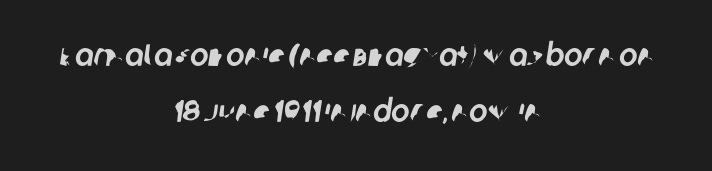
{"serif": "no", "width": "normal", "stroke_contrast": "low", "x_height": "large", "monospaced": "no", "underline": "no", "align": "center", "line_spacing_ratio": 1.82, "letter_spacing": "normal", "letter_spacing_em": 0.0, "glyph_px": 31}
